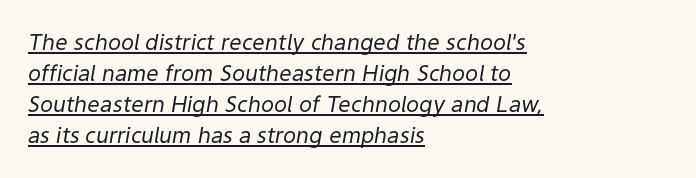
The image shows 22 px text type, italic (leaning right); set left-aligned, normal line spacing (1.41x), normal letter spacing, underlined.
